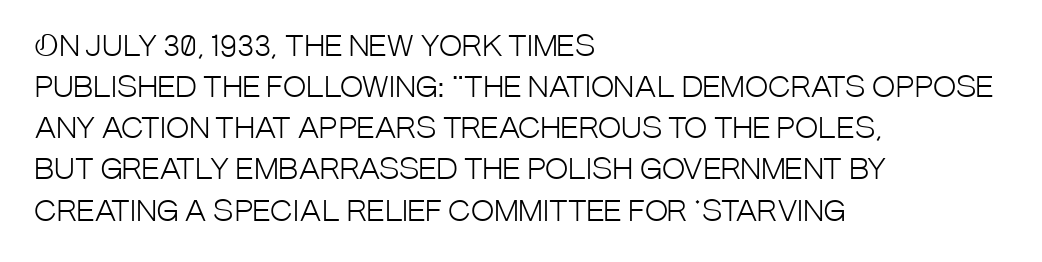
The image shows 28 px light, condensed sans-serif type, upright; set left-aligned, normal line spacing (1.47x), normal letter spacing, not underlined; low stroke contrast and a large x-height.
